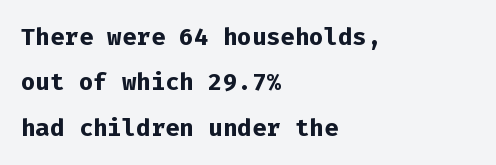
The image shows 24 px bold type, upright; set left-aligned, line spacing 1.89x, normal letter spacing, not underlined.
